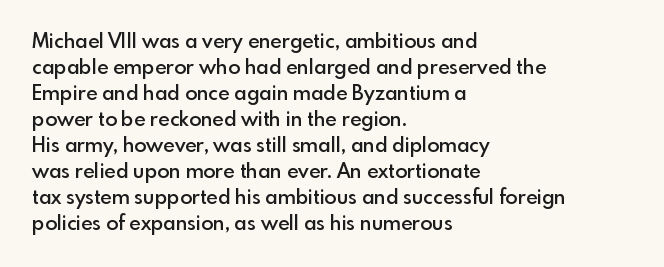
Q: Is the text bold? A: Semi-bold.
Q: Is the text italic (slanted)? A: No, it is upright.
Q: Is the text underlined? A: No.
Q: How is the paragraph aligned? A: Left-aligned.
Q: Is the spacing between letters normal or unusually wide? A: Normal.
Q: Is the spacing between lines tight, normal or loose? A: Normal.
